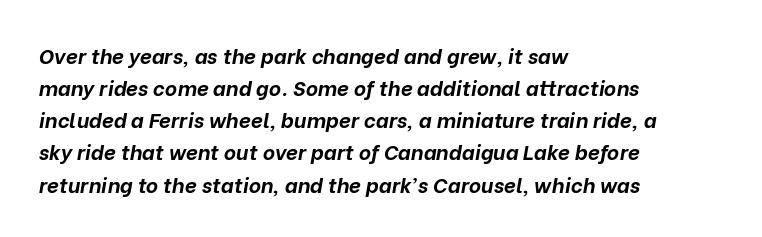
Anything drawn beneath the words? Only blank space. Normally led — the rows are evenly, conventionally spaced. In terms of posture, this sample is oblique. Which margin do the lines hug? The left one — the right edge is uneven.
